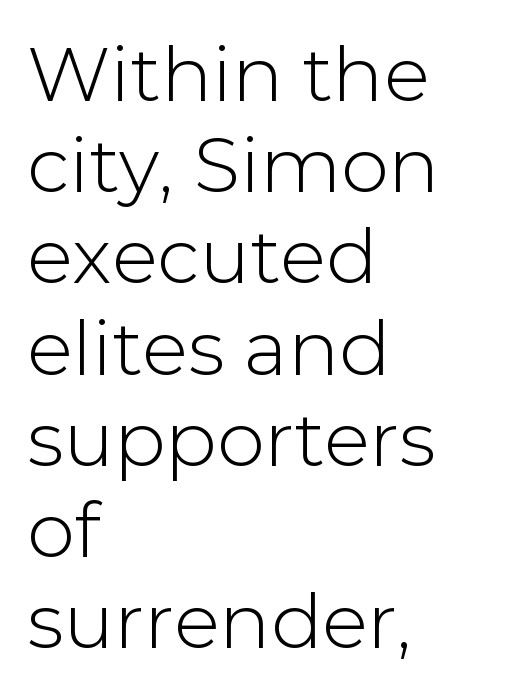
Q: Is the text italic (slanted)? A: No, it is upright.
Q: Is the typeface a serif or a sans-serif typeface? A: Sans-serif.
Q: Is the text underlined? A: No.
Q: How is the paragraph aligned? A: Left-aligned.
Q: Is the spacing between letters normal or unusually wide? A: Normal.
Q: Width (condensed, normal, or wide)? A: Normal.
Q: Stroke contrast? A: Low.
Q: x-height? A: Medium.
Q: Monospaced? A: No.
